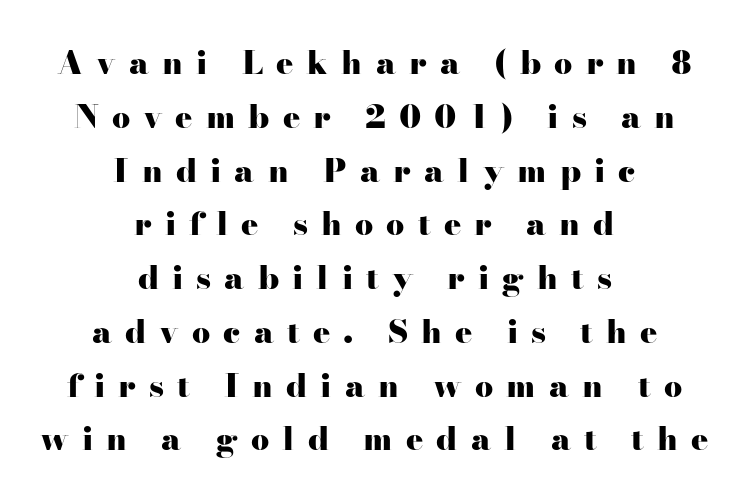
The rendering uses natural spacing where letterforms have individual widths. This is roman type, the default non-slanted kind. Check where the strokes stop: tiny serifs finish them off. This rendering features lettering with no underline. Horizontal alignment here is central, giving a formal, balanced look. Students, note that the glyphs here are deliberately spaced far apart.
